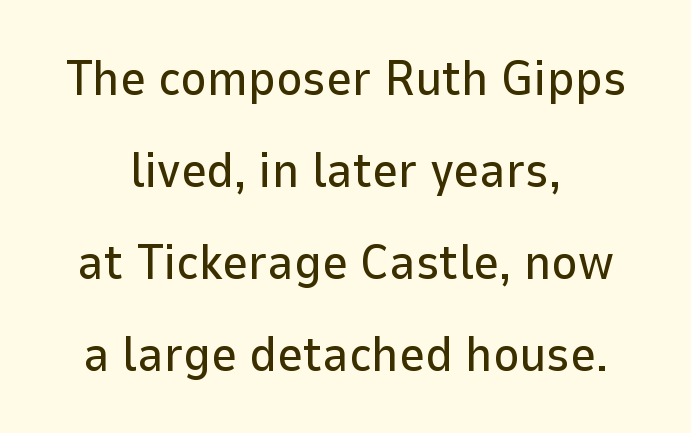
Q: Is the text italic (slanted)? A: No, it is upright.
Q: Is the typeface a serif or a sans-serif typeface? A: Sans-serif.
Q: Is the text underlined? A: No.
Q: How is the paragraph aligned? A: Centered.
Q: Is the spacing between letters normal or unusually wide? A: Normal.
Q: Width (condensed, normal, or wide)? A: Normal.
Q: Stroke contrast? A: Low.
Q: x-height? A: Medium.
Q: Monospaced? A: No.
